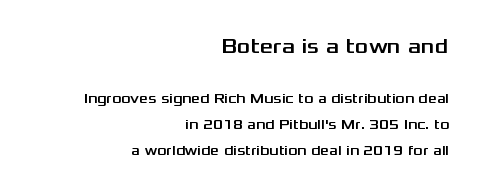
Scale decreases going downward across the two blocks. The gap between lines stays unmarked. The rag falls on the left side of this text block. This sample uses plain, unmodified letter spacing.
